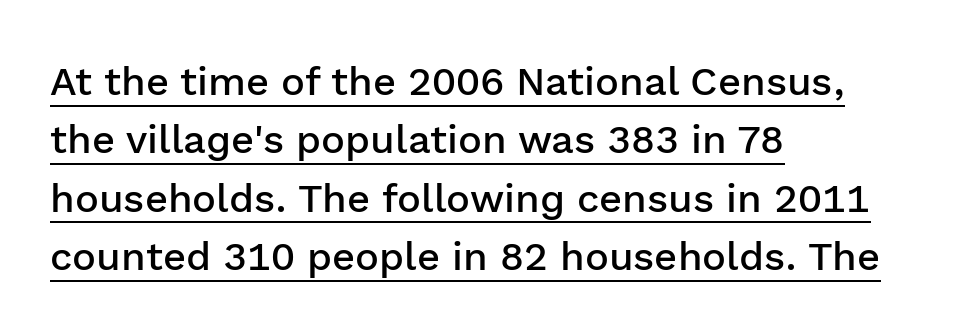
The image shows 40 px semibold sans-serif type, upright; set left-aligned, normal line spacing (1.46x), normal letter spacing, underlined; low stroke contrast and a medium x-height.
